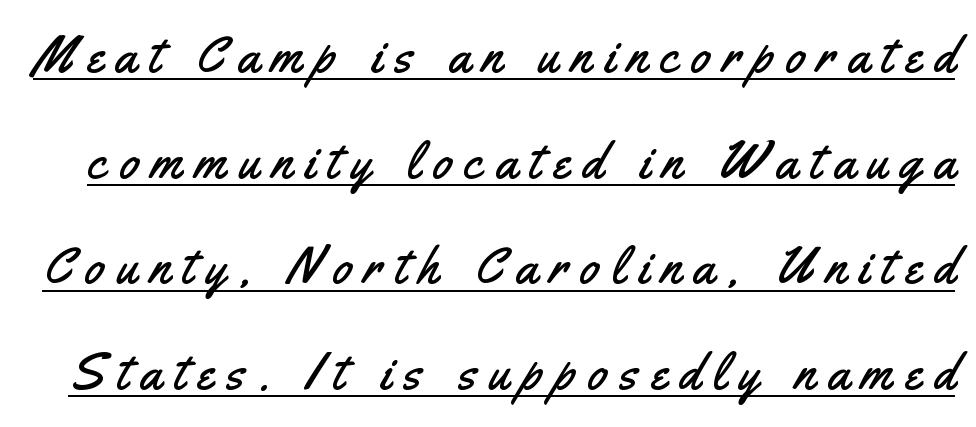
The passage shown is underscored from start to finish. A sans-serif font was chosen for this passage. Students, observe: this is what heavily led, spacious text looks like. You could not count columns in this text — the font is proportionally spaced. The tracking reads as deliberately expanded to a designer's eye.
